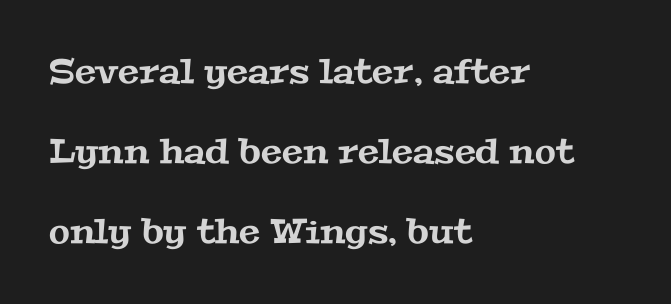
Underline: absent. I'd call this a serif setting — the letters wear small feet. Teacher's note: observe the even left margin — that is flush-left alignment. In terms of leading, this rendering errs on the spacious side. Between one letter and the next there's only the usual sliver of space. Is this a fixed-width face? No — the glyphs have proportional, varying widths.
